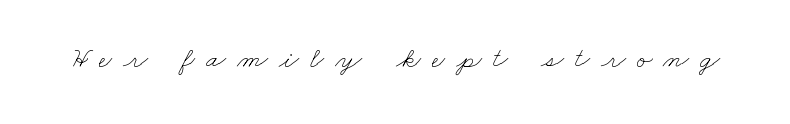
Each row of text sits above clean, open space. You could not count columns in this text — the font is proportionally spaced. Tracking value appears strongly positive — letters spread wide. No chunkiness to these letters — they're not bold.
